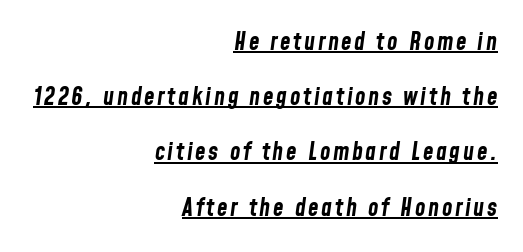
The image shows 24 px bold type, italic (leaning right); set right-aligned, loose line spacing (2.3x), underlined.
